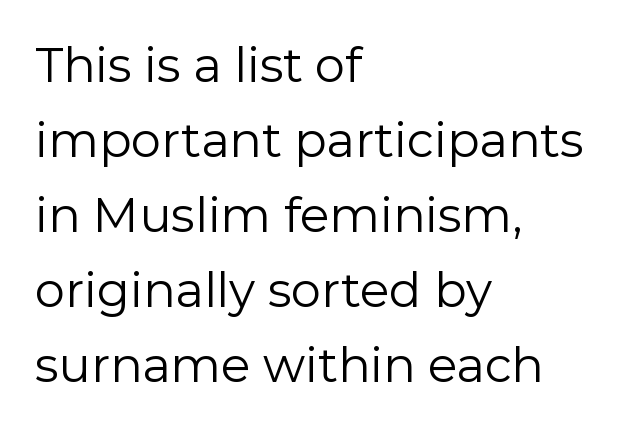
{"serif": "no", "italic": "no", "bold": "no", "weight": "regular", "width": "normal", "x_height": "medium", "monospaced": "no", "underline": "no", "align": "left", "line_spacing": "normal", "line_spacing_ratio": 1.56, "letter_spacing": "normal", "letter_spacing_em": 0.0, "glyph_px": 48}
